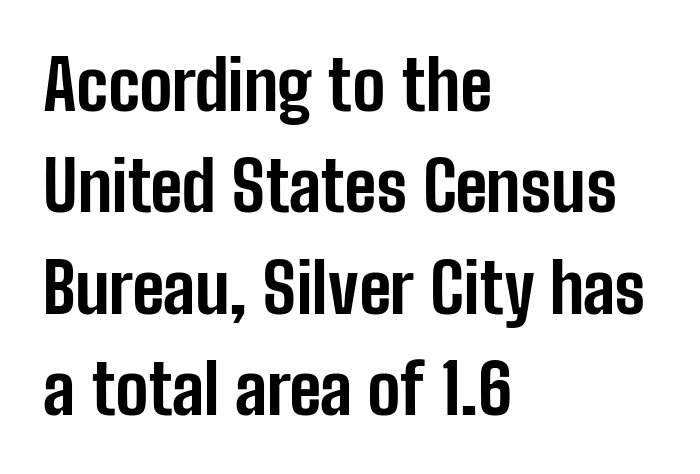
The image shows 69 px bold, condensed sans-serif type, upright; set left-aligned, normal line spacing (1.47x), normal letter spacing, not underlined; low stroke contrast and a medium x-height.
